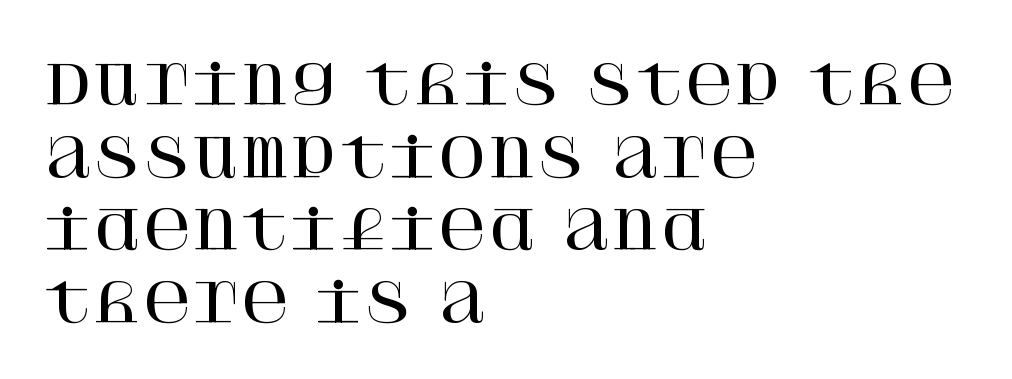
Q: Is the text italic (slanted)? A: No, it is upright.
Q: Is the typeface a serif or a sans-serif typeface? A: Serif.
Q: Is the text underlined? A: No.
Q: How is the paragraph aligned? A: Left-aligned.
Q: Is the spacing between letters normal or unusually wide? A: Normal.
Q: Is the spacing between lines tight, normal or loose? A: Normal.
Q: Width (condensed, normal, or wide)? A: Normal.
Q: Stroke contrast? A: High.
Q: x-height? A: Large.
